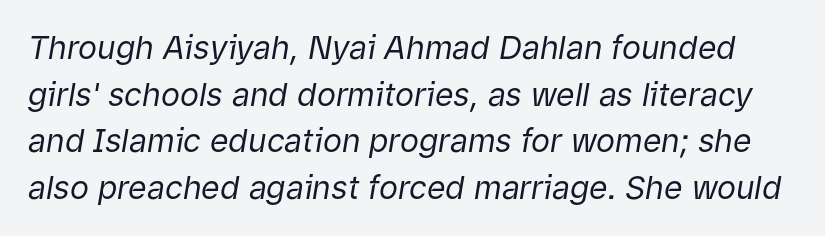
How would I describe the line gaps? Plain and ordinary. Bold? No — there's no thickening of the strokes. A typesetter would mark this as italic. The space beneath each line is pristine and unruled. The face used here is proportionally spaced, like ordinary book or web type.
